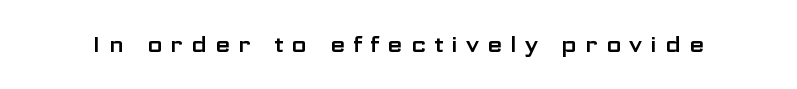
In terms of letterspacing, this is a distinctly airy, spread setting. Check under the words: just untouched page. Designer's note — italics off, roman on.
